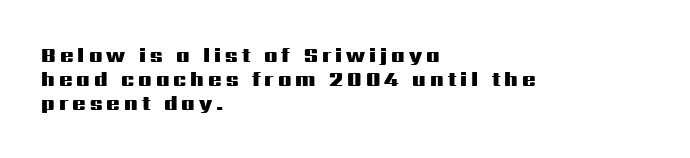
Notice how the stems are strictly vertical — no italics here. The letters are bold, with thick, heavy strokes. Caption: expanded tracking, letters set apart. Decoration check: the copy has no underline.
